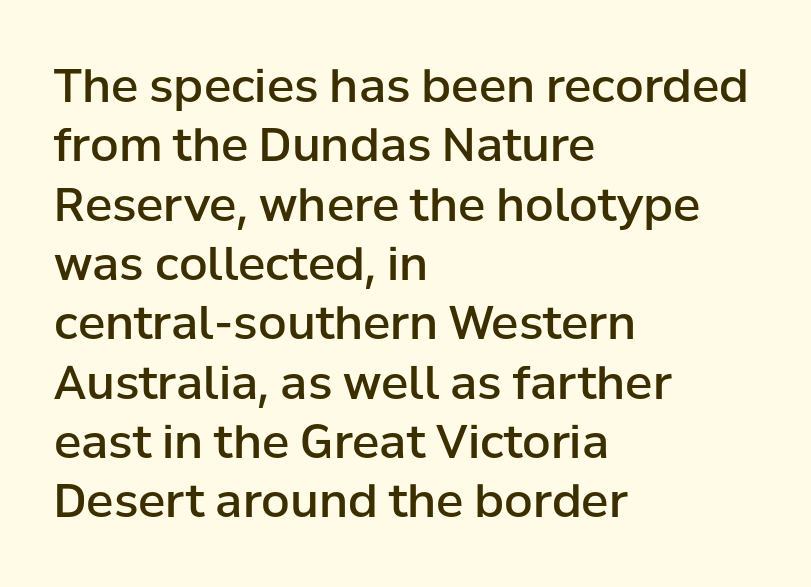
{"serif": "no", "italic": "no", "bold": "semi", "weight": "semibold", "width": "normal", "stroke_contrast": "low", "x_height": "medium", "monospaced": "no", "underline": "no", "align": "left", "line_spacing": "normal", "line_spacing_ratio": 1.29, "letter_spacing": "normal", "letter_spacing_em": 0.0, "glyph_px": 46}
